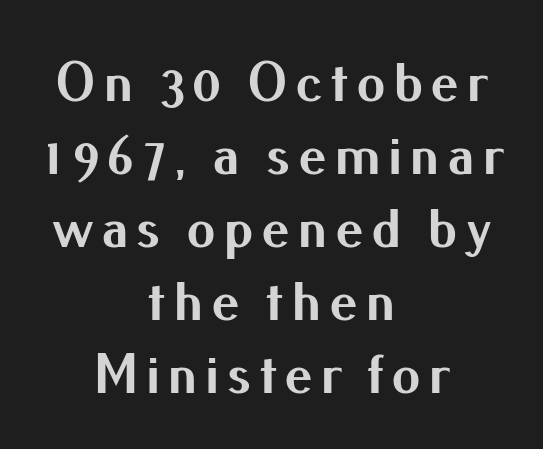
Q: Is the text bold? A: Yes.
Q: Is the text italic (slanted)? A: No, it is upright.
Q: Is the typeface a serif or a sans-serif typeface? A: Sans-serif.
Q: Is the text underlined? A: No.
Q: How is the paragraph aligned? A: Centered.
Q: Is the spacing between lines tight, normal or loose? A: Normal.
Q: Width (condensed, normal, or wide)? A: Normal.
Q: Stroke contrast? A: Medium.
Q: x-height? A: Small.
Q: Monospaced? A: No.
